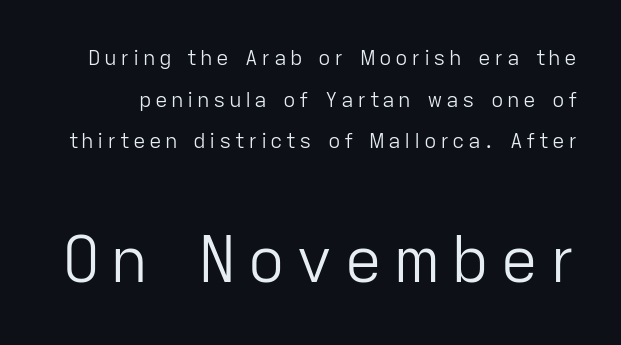
Reading down the column, the eye jumps a long way to each next line. Posture: straight, roman, zero tilt. Letterform terminals end flat and unadorned throughout the passage. No word sits above an underline. Heaviness? Minimal to ordinary, like unemphasized prose.
